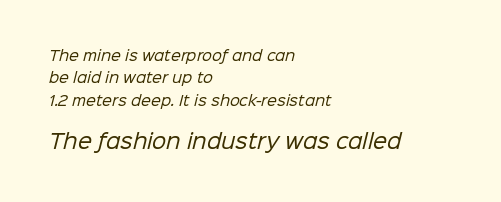
Normally led — the rows are evenly, conventionally spaced. A quiet, ordinary-to-light weight characterises the typeface. The second block has been scaled up relative to the first. Honestly, the letter spacing is just normal — you wouldn't notice it. Lines of text with bare space underneath. Every row of glyphs begins at an identical x-position on the left.
